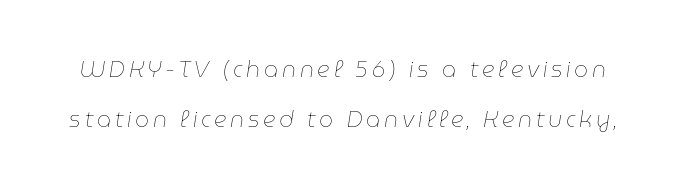
Loosely led — the rows are spread out. Every character sits at an angle, as italics do. Caption: face not bold, strokes unweighted. Type without underlining.
